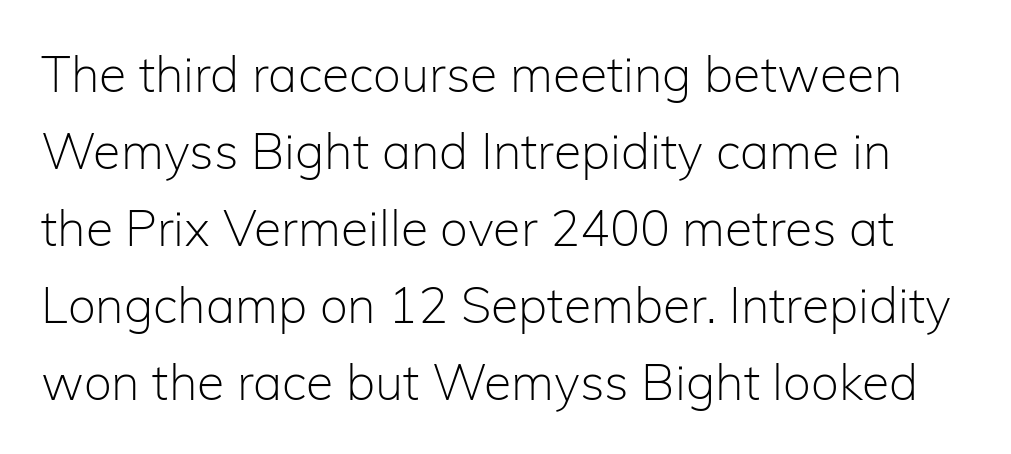
The image shows 50 px light sans-serif type, upright; set normal line spacing (1.54x), normal letter spacing, not underlined; low stroke contrast and a medium x-height.
